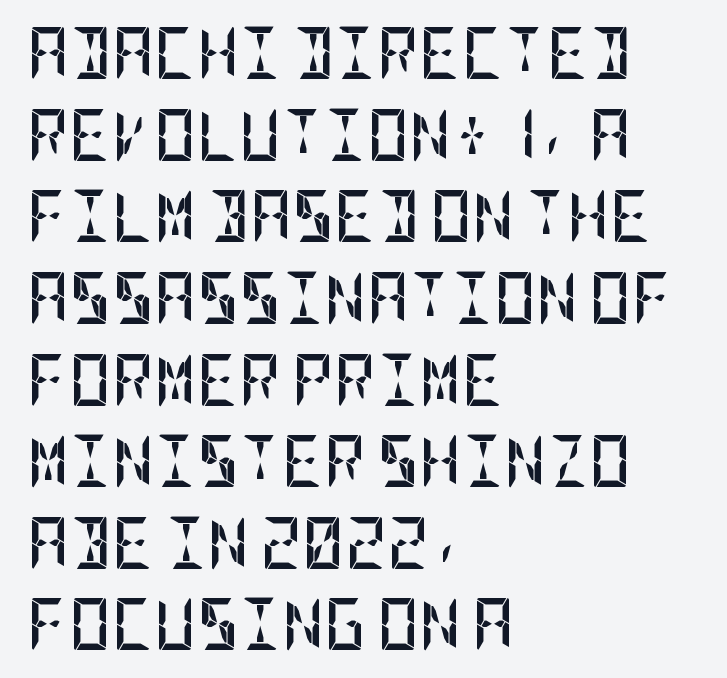
The image shows 52 px semibold, condensed sans-serif type, upright; set left-aligned, normal line spacing (1.57x), normal letter spacing, not underlined; low stroke contrast and a large x-height.
